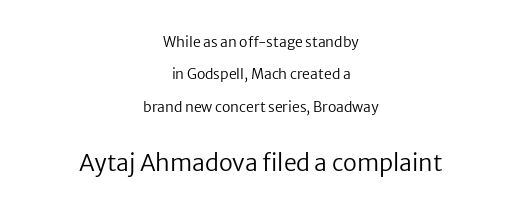
The image shows 23 px text type, upright; set centered, loose line spacing (2.31x), normal letter spacing, not underlined; the second (bottom) block is 1.64x larger.
